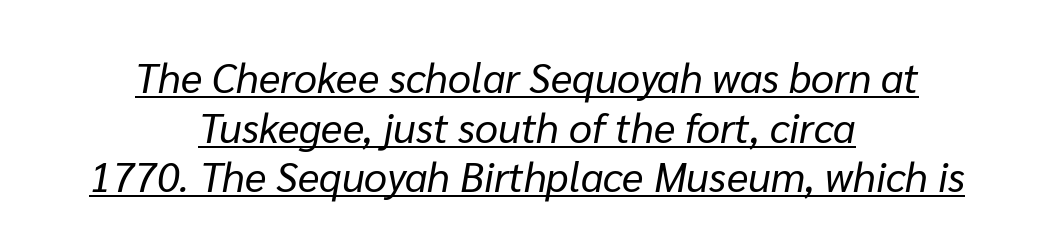
Every row of glyphs is offset so its center matches the block's center. This reads as an unemphasized weight, regular at the heaviest. Do the characters align in a grid? No, the font is proportional. The type is set solid horizontally, with unmodified tracking. Students, observe the line beneath the letters — that is underlining.
